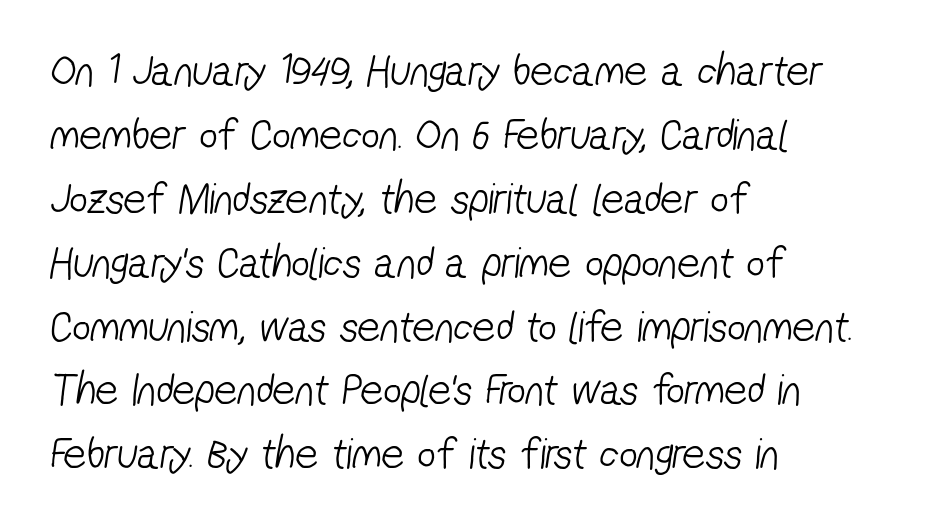
{"serif": "no", "bold": "no", "weight": "light", "width": "condensed", "stroke_contrast": "low", "x_height": "medium", "monospaced": "no", "underline": "no", "align": "left", "line_spacing": "normal", "line_spacing_ratio": 1.42, "letter_spacing": "normal", "letter_spacing_em": 0.0, "glyph_px": 45}
